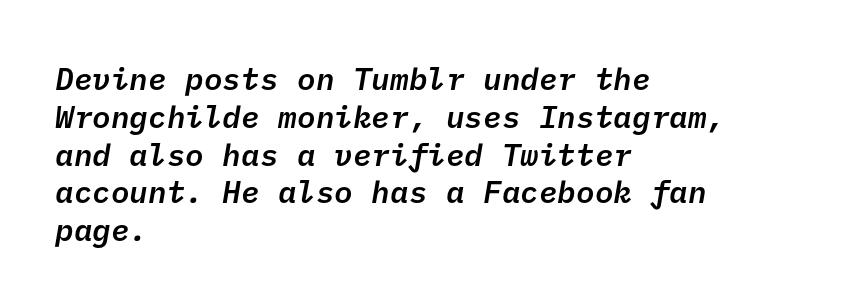
{"serif": "no", "bold": "semi", "weight": "semibold", "width": "normal", "stroke_contrast": "low", "x_height": "medium", "underline": "no", "align": "left", "line_spacing_ratio": 1.22, "letter_spacing": "normal", "letter_spacing_em": 0.0, "glyph_px": 31}
